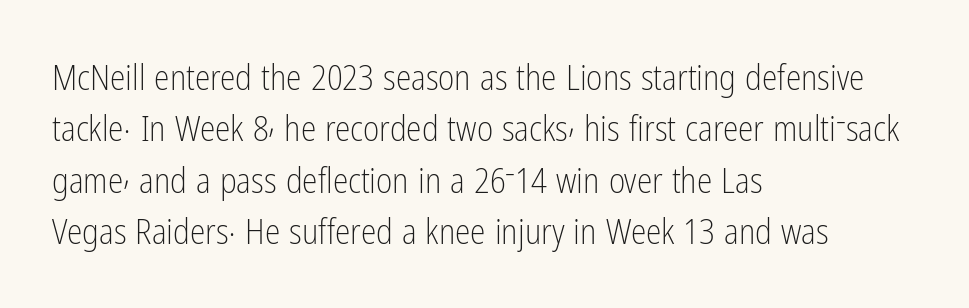
The image shows 35 px light, condensed sans-serif type, upright; set left-aligned, normal line spacing (1.47x), normal letter spacing, not underlined; low stroke contrast and a medium x-height.
